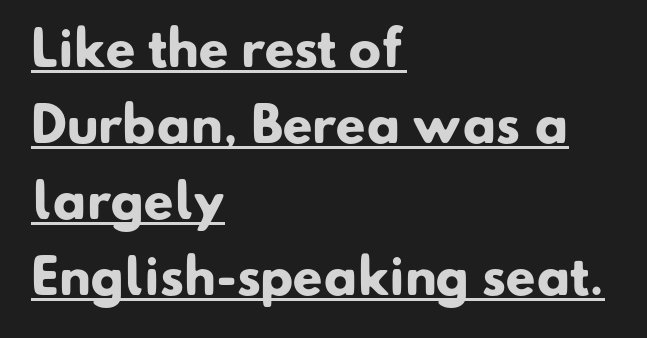
{"serif": "no", "bold": "yes", "weight": "heavy", "width": "normal", "stroke_contrast": "low", "x_height": "small", "monospaced": "no", "underline": "yes", "align": "left", "line_spacing": "normal", "line_spacing_ratio": 1.58, "letter_spacing": "normal", "letter_spacing_em": 0.0, "glyph_px": 48}
